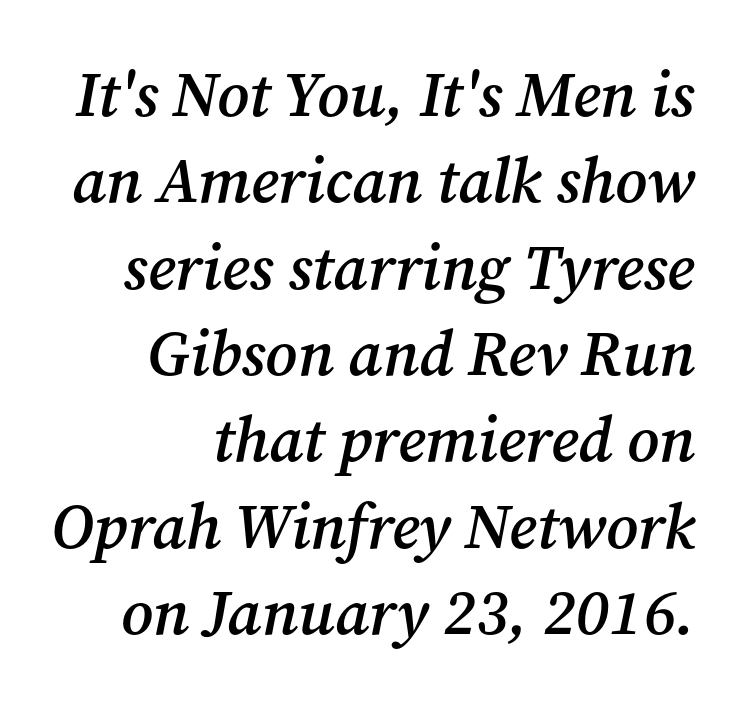
{"serif": "yes", "italic": "yes", "lean": "right", "slant_degrees": 12, "bold": "semi", "weight": "semibold", "width": "normal", "stroke_contrast": "medium", "x_height": "medium", "monospaced": "no", "underline": "no", "align": "right", "line_spacing": "normal", "line_spacing_ratio": 1.37, "letter_spacing": "normal", "letter_spacing_em": 0.0, "glyph_px": 63}
